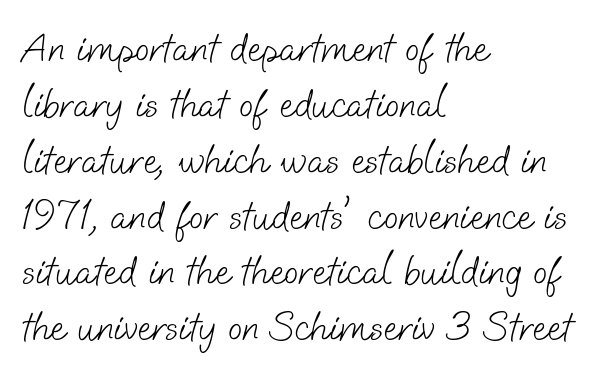
Which margin do the lines hug? The left one — the right edge is uneven. No extra tracking has been applied to these lines. No letter is thick-stroked: the sample isn't bold. Looks like regular typesetting: each glyph gets only the width it needs.
